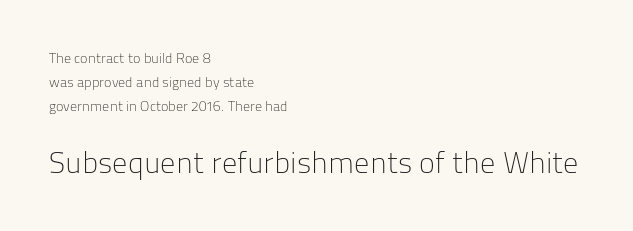
Q: Is the text bold? A: No.
Q: Is the text italic (slanted)? A: No, it is upright.
Q: Is the typeface a serif or a sans-serif typeface? A: Sans-serif.
Q: Is the text underlined? A: No.
Q: How is the paragraph aligned? A: Left-aligned.
Q: Is the spacing between letters normal or unusually wide? A: Normal.
Q: Is the spacing between lines tight, normal or loose? A: Normal.
Q: Which block of text is set in a larger size, the first (top) or the second (bottom)? A: The second (bottom) one.
Q: Width (condensed, normal, or wide)? A: Normal.
Q: Stroke contrast? A: Low.
Q: x-height? A: Medium.
Q: Monospaced? A: No.
